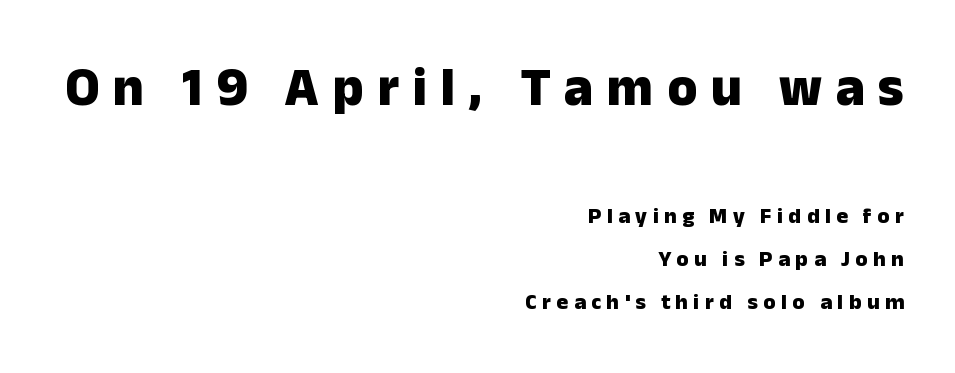
The image shows 54 px heavy sans-serif type, upright; set right-aligned, loose line spacing (1.97x), unusually wide letter spacing (+0.25 em), not underlined; the first (top) block is 2.45x larger; low stroke contrast and a medium x-height.
